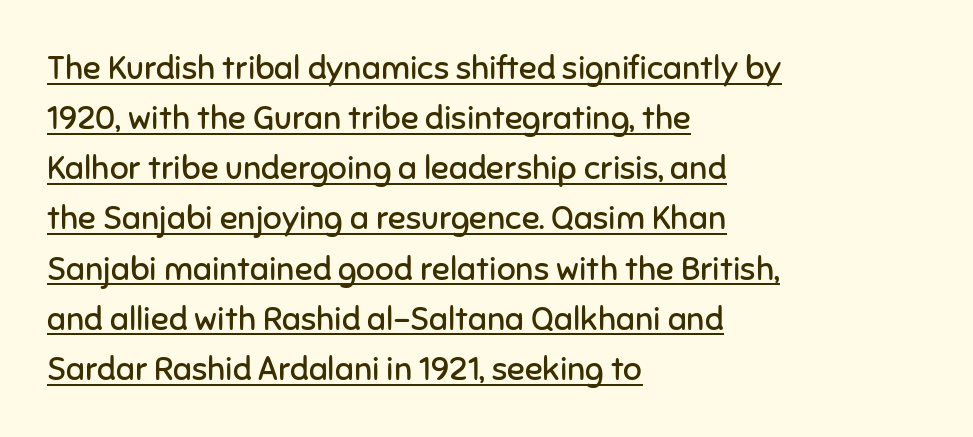
The rendering uses the underline text-decoration. Here the glyphs are tracked normally, forming tight word shapes. Regarding serifs, this sample does without them. In terms of posture, this sample is upright. No extra ink here — the face is not bold. A typesetter would call this proportional, since set widths differ per character.
